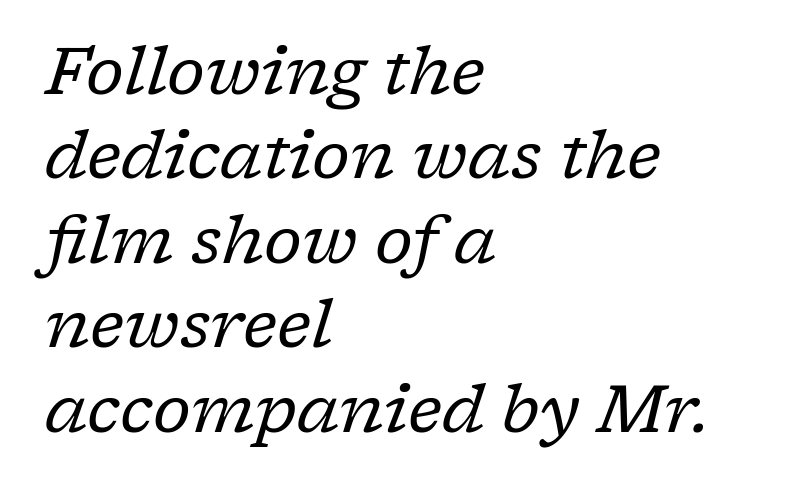
The compositor pushed each line to the left boundary. The glyphs in this specimen are seriffed. The rendering uses natural spacing where letterforms have individual widths. Characters are canted at an angle relative to the baseline's perpendicular. Bare-footed words on every line. The characters are drawn with everyday or finer stroke widths.
